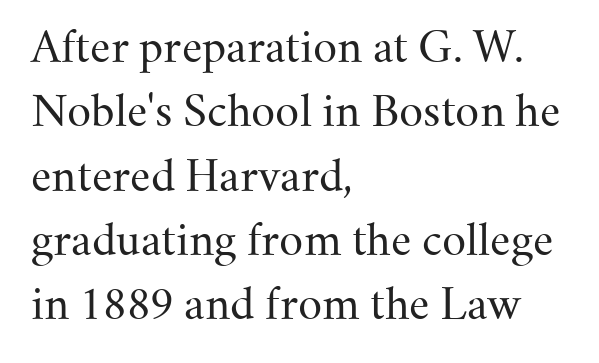
The image shows 42 px regular-weight serif type, upright; set left-aligned, normal line spacing (1.53x), normal letter spacing, not underlined; medium stroke contrast and a small x-height.
